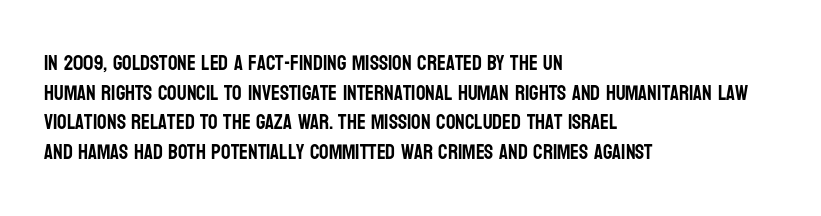
Caption: standard tracking, unaltered. Only glyphs here, with clear space below each row. The line-height multiplier appears to be the usual default. The typography opts for an upright posture over an oblique one. A student would call this left alignment; a typographer would say flush left, rag right.
